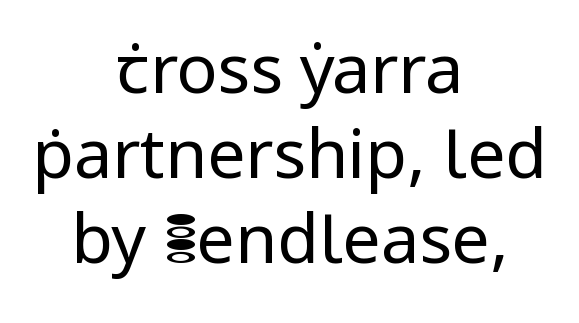
The image shows 68 px regular-weight sans-serif type, upright; set centered, normal line spacing (1.25x), normal letter spacing, not underlined; low stroke contrast and a medium x-height.
